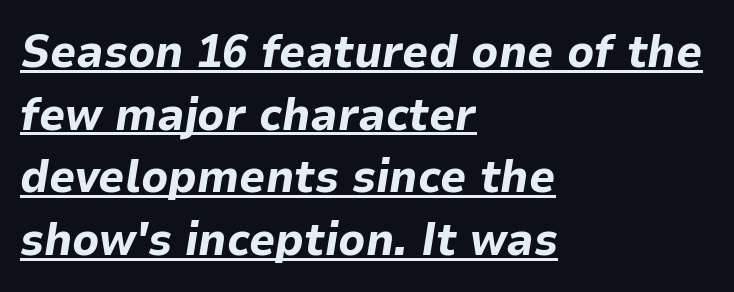
{"italic": "yes", "lean": "right", "slant_degrees": 9, "bold": "yes", "weight": "bold", "width": "normal", "stroke_contrast": "low", "x_height": "medium", "monospaced": "no", "underline": "yes", "align": "left", "line_spacing": "normal", "line_spacing_ratio": 1.36, "letter_spacing": "normal", "letter_spacing_em": 0.0, "glyph_px": 46}
